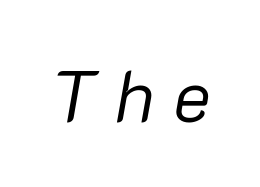
The image shows 72 px regular-weight type, italic (leaning right); set unusually wide letter spacing (+0.26 em), not underlined; low stroke contrast and a medium x-height.
